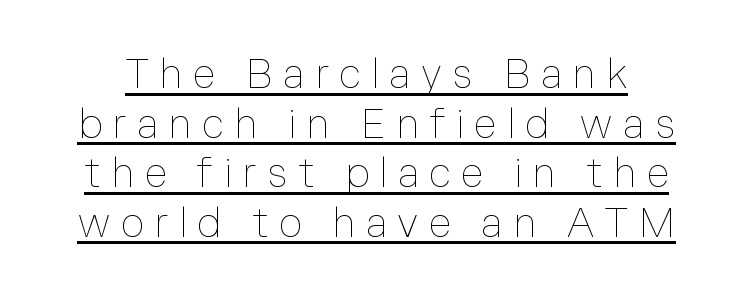
The image shows 41 px thin type, upright; set line spacing 1.21x, unusually wide letter spacing (+0.25 em), underlined; low stroke contrast and a medium x-height.
